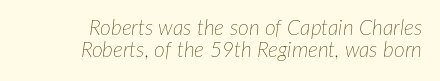
{"italic": "yes", "lean": "right", "slant_degrees": 7, "bold": "no", "underline": "no", "align": "right", "line_spacing": "tight", "line_spacing_ratio": 1.06, "letter_spacing": "normal", "letter_spacing_em": 0.0, "glyph_px": 21}
